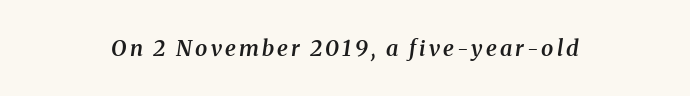
Q: Is the text bold? A: Semi-bold.
Q: Is the text italic (slanted)? A: Yes, it leans right by about 8 degrees.
Q: Is the text underlined? A: No.
